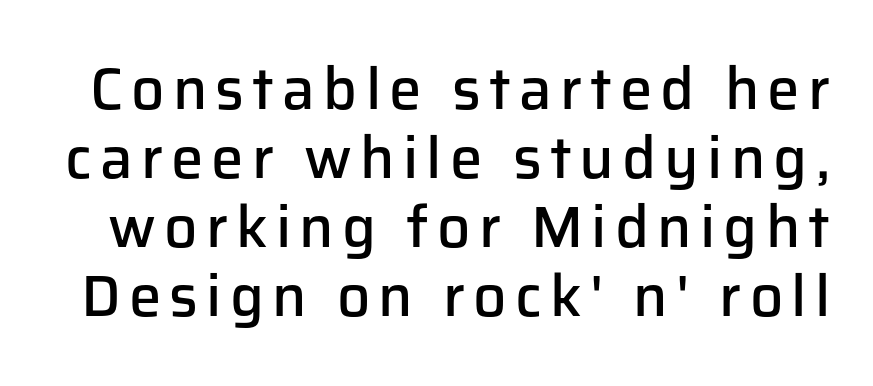
The image shows 58 px semibold sans-serif type, upright; set line spacing 1.19x, not underlined; low stroke contrast and a medium x-height.
